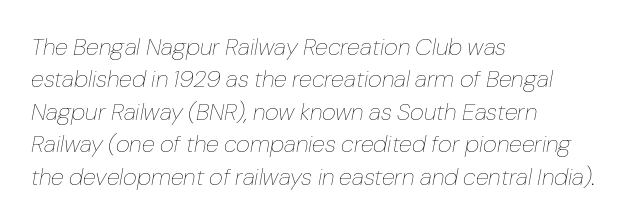
These lines are set flush left with a ragged right edge. Quick note: italic. The strip under each line holds only bare page. Line spacing here is normal. Default kerning and tracking; the words read as compact shapes.
